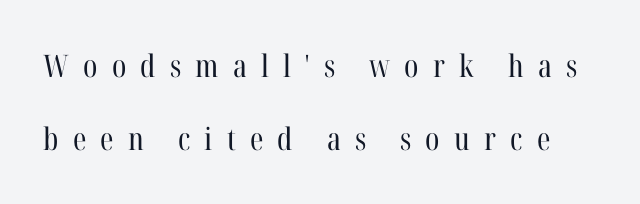
{"serif": "yes", "italic": "no", "bold": "no", "weight": "regular", "width": "condensed", "stroke_contrast": "high", "x_height": "medium", "monospaced": "no", "underline": "no", "line_spacing": "loose", "line_spacing_ratio": 2.36, "letter_spacing": "wide", "letter_spacing_em": 0.46, "glyph_px": 31}
